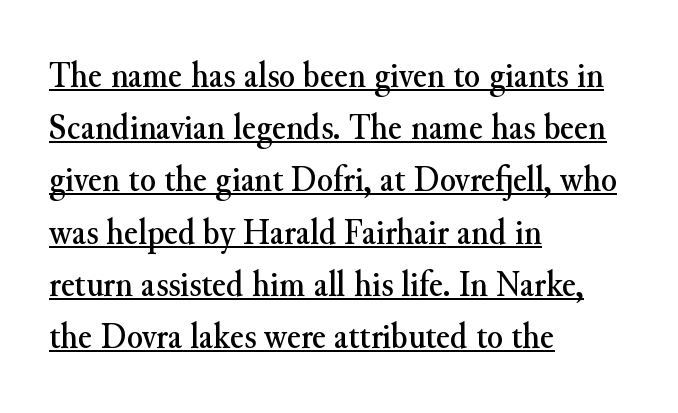
Quick note: underline on. Here the glyphs are tracked normally, forming tight word shapes. A typesetter would call this proportional, since set widths differ per character. A normal amount of white space separates one row of letters from the next. The ragged edge is on the right, which tells us the setting is flush left.
